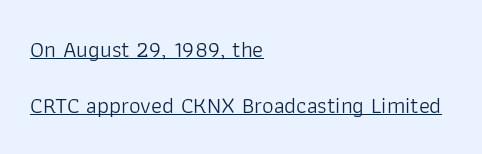
The image shows 23 px text type, upright; set left-aligned, loose line spacing (2.42x), normal letter spacing, underlined.
